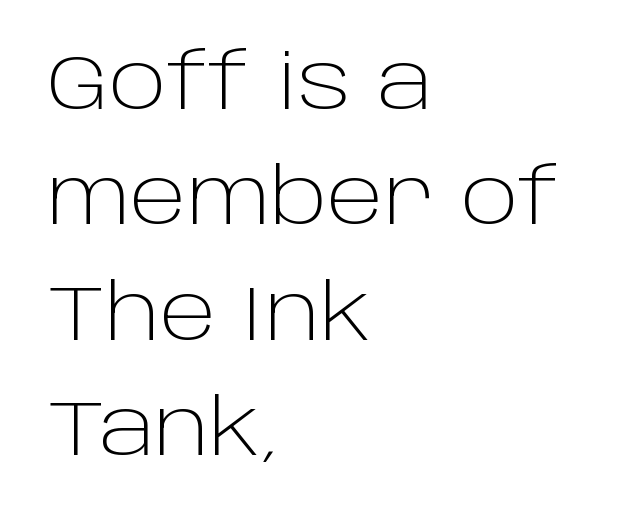
The image shows 77 px light sans-serif type, upright; set left-aligned, normal line spacing (1.5x), normal letter spacing, not underlined; low stroke contrast and a large x-height.
